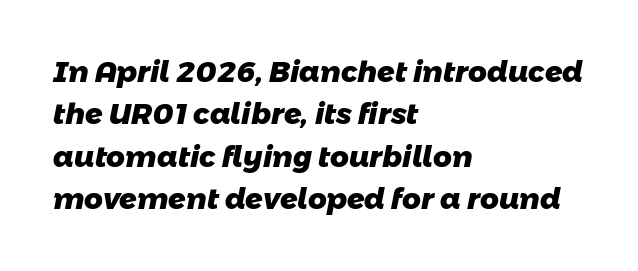
{"serif": "no", "bold": "yes", "weight": "heavy", "width": "normal", "stroke_contrast": "low", "x_height": "medium", "monospaced": "no", "underline": "no", "align": "left", "line_spacing": "normal", "line_spacing_ratio": 1.46, "letter_spacing": "normal", "letter_spacing_em": 0.0, "glyph_px": 29}
